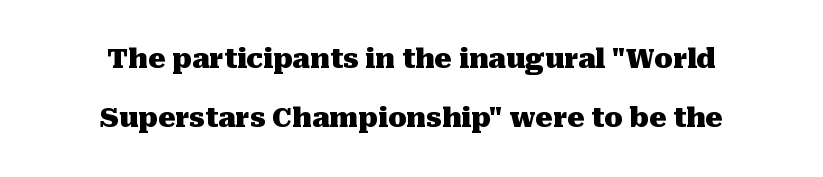
{"italic": "no", "bold": "yes", "underline": "no", "align": "center", "line_spacing": "loose", "line_spacing_ratio": 2.19, "letter_spacing": "normal", "letter_spacing_em": 0.0, "glyph_px": 27}
